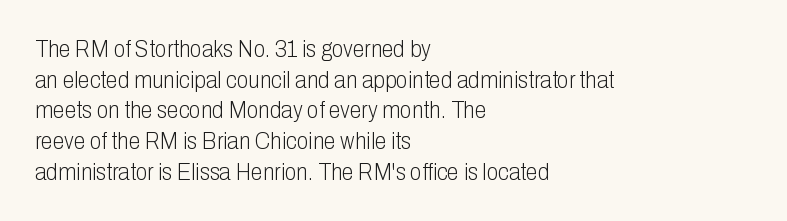
The image shows 24 px text type, upright; set left-aligned, normal line spacing (1.28x), normal letter spacing, not underlined.
